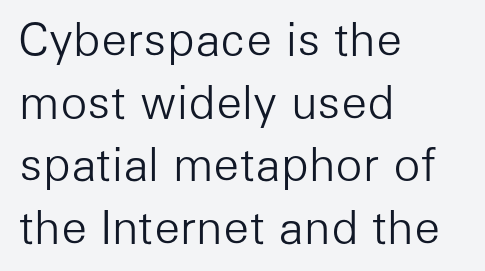
Q: Is the text bold? A: No.
Q: Is the text italic (slanted)? A: No, it is upright.
Q: Is the typeface a serif or a sans-serif typeface? A: Sans-serif.
Q: Is the text underlined? A: No.
Q: How is the paragraph aligned? A: Left-aligned.
Q: Is the spacing between letters normal or unusually wide? A: Normal.
Q: Is the spacing between lines tight, normal or loose? A: Normal.
Q: Width (condensed, normal, or wide)? A: Normal.
Q: Stroke contrast? A: Low.
Q: x-height? A: Medium.
Q: Monospaced? A: No.
